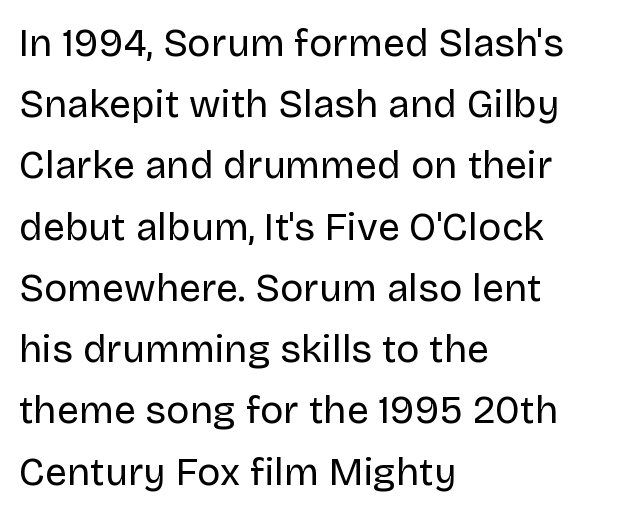
Q: Is the text bold? A: No.
Q: Is the text italic (slanted)? A: No, it is upright.
Q: Is the typeface a serif or a sans-serif typeface? A: Sans-serif.
Q: Is the text underlined? A: No.
Q: How is the paragraph aligned? A: Left-aligned.
Q: Is the spacing between letters normal or unusually wide? A: Normal.
Q: Is the spacing between lines tight, normal or loose? A: Normal.
Q: Width (condensed, normal, or wide)? A: Normal.
Q: Stroke contrast? A: Low.
Q: x-height? A: Large.
Q: Monospaced? A: No.
